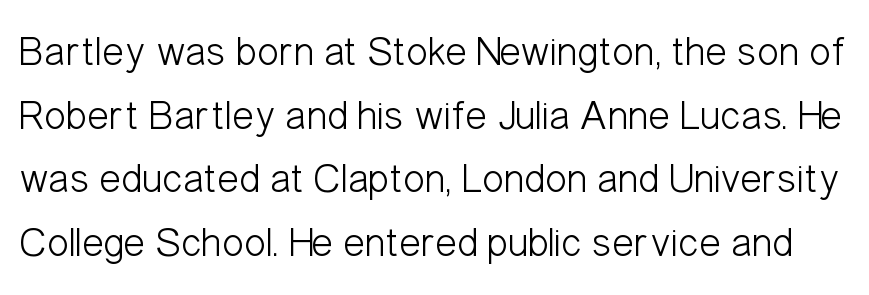
The image shows 41 px light, condensed sans-serif type, upright; set normal line spacing (1.55x), normal letter spacing, not underlined; low stroke contrast and a medium x-height.
